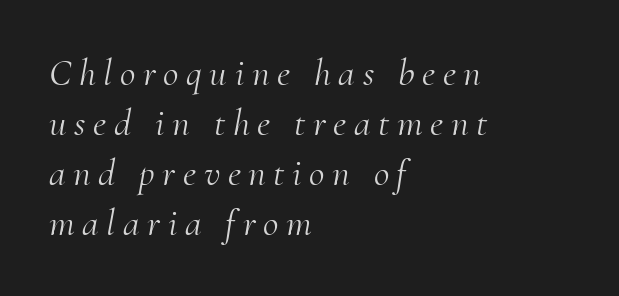
{"serif": "yes", "italic": "yes", "lean": "right", "slant_degrees": 10, "bold": "no", "weight": "light", "width": "normal", "stroke_contrast": "medium", "x_height": "small", "monospaced": "no", "underline": "no", "align": "left", "line_spacing": "normal", "line_spacing_ratio": 1.32, "letter_spacing": "wide", "letter_spacing_em": 0.2, "glyph_px": 38}
